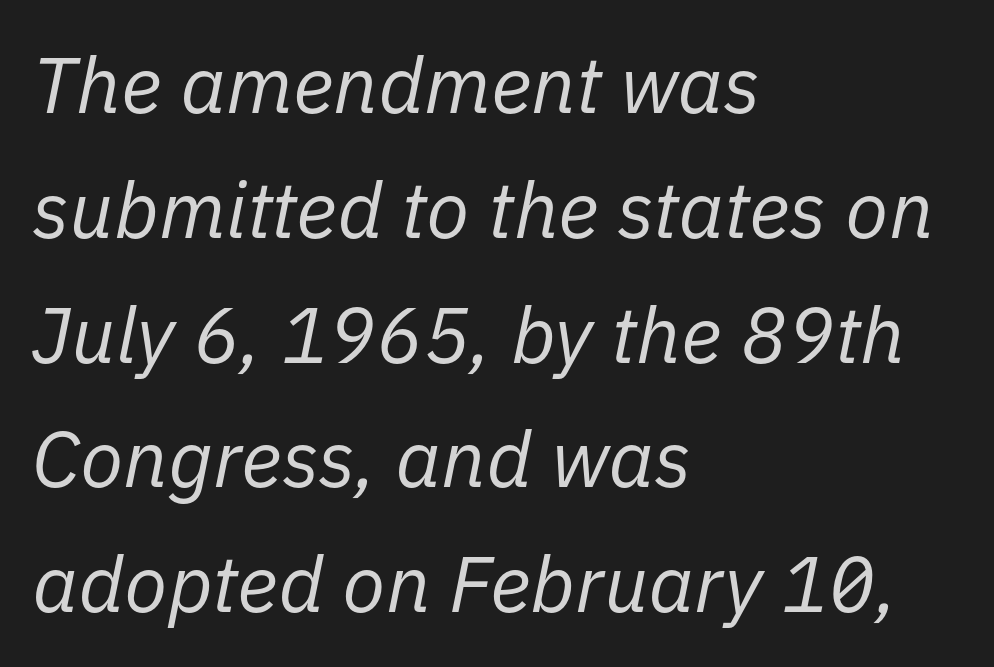
The image shows 79 px regular-weight type, italic (leaning right); set left-aligned, normal line spacing (1.58x), normal letter spacing, not underlined; low stroke contrast and a medium x-height.
